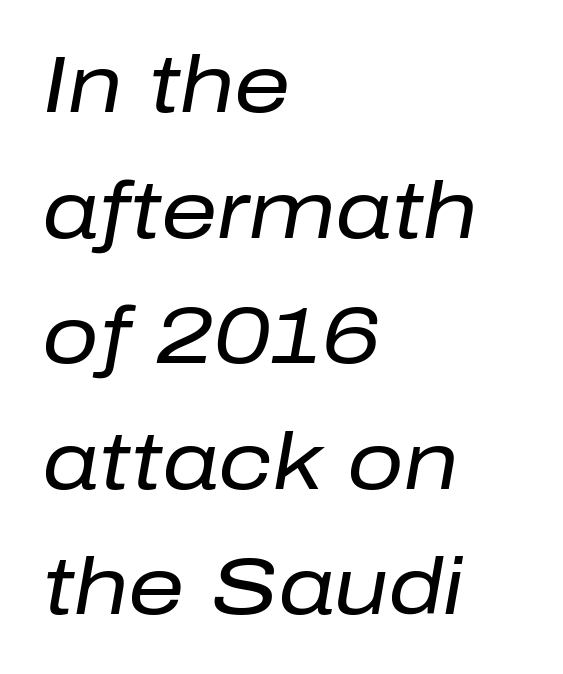
These lines keep a tight, regular rhythm from letter to letter. Character widths vary here, with narrow letters taking less room than wide ones. Horizontally, the lines are justified to the leading edge only. Stems and bowls with no extra thickness — not bold.
